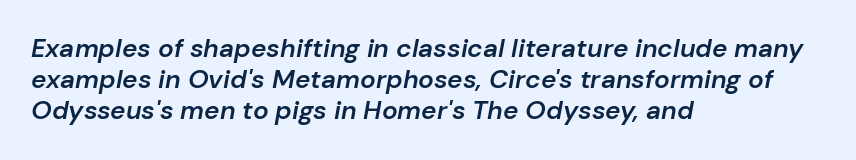
The image shows 26 px text type, italic (leaning right); set left-aligned, line spacing 1.2x, normal letter spacing, not underlined.
